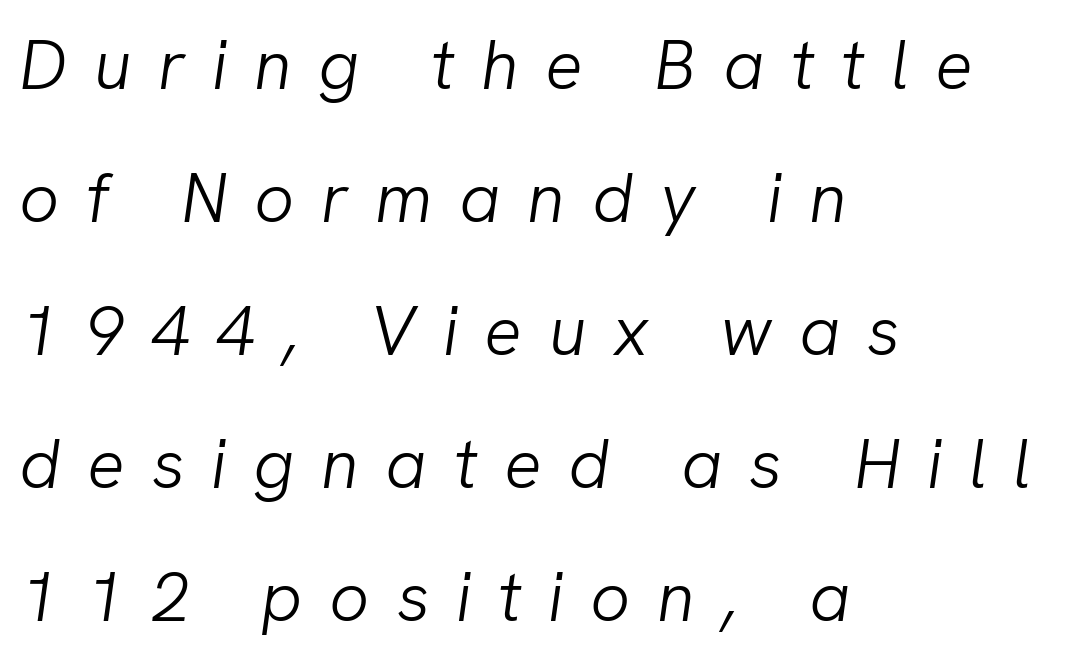
How are the letters spaced? Widely, with obvious added tracking. These lines are set flush left with a ragged right edge. Only glyphs here, with clear space below each row. Nothing heavy about these letters — not bold at all.
